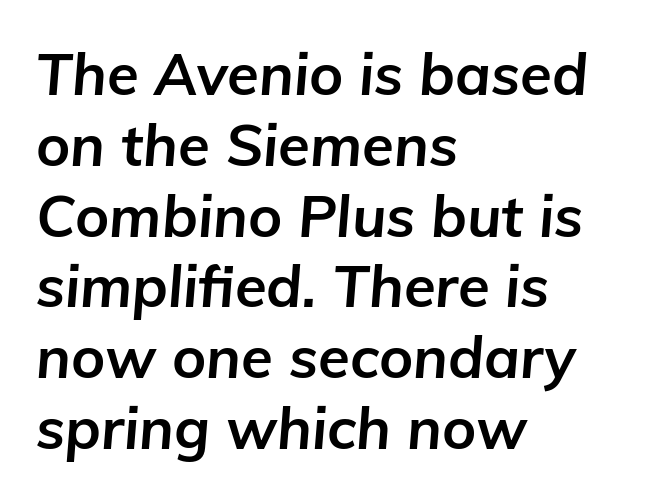
The image shows 58 px bold type, italic (leaning right); set left-aligned, line spacing 1.22x, normal letter spacing, not underlined; low stroke contrast and a medium x-height.
